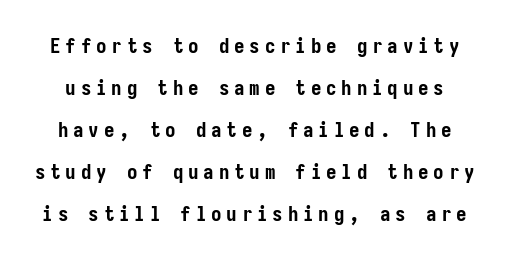
The image shows 21 px bold type, upright; set loose line spacing (2.0x), unusually wide letter spacing (+0.23 em), not underlined.
